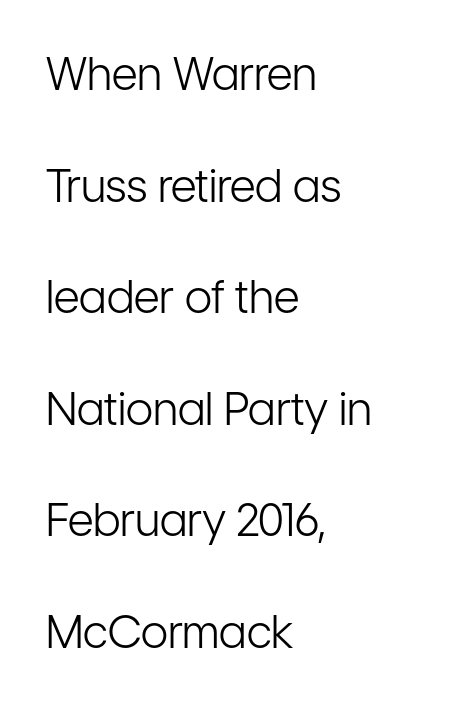
Honestly, the rows look like they've been pulled way apart. Ordinary non-slanted type is in use. What kind of face is this? One without serifs — a sans. Between one letter and the next there's only the usual sliver of space.
